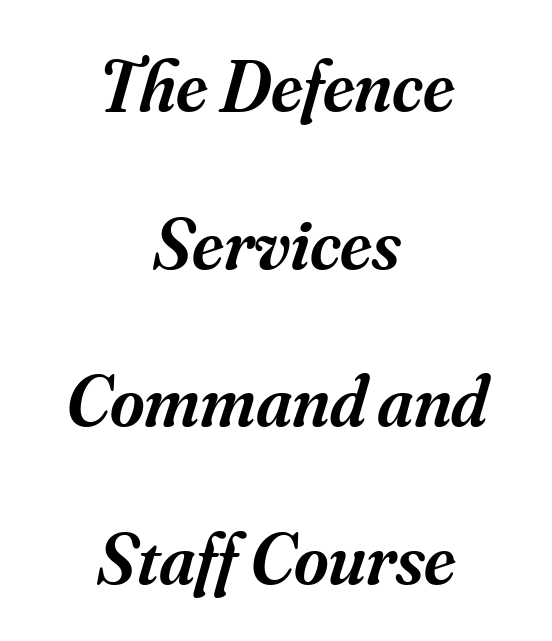
The image shows 74 px semibold serif type, italic (leaning right); set centered, loose line spacing (2.13x), normal letter spacing, not underlined; medium stroke contrast and a small x-height.
